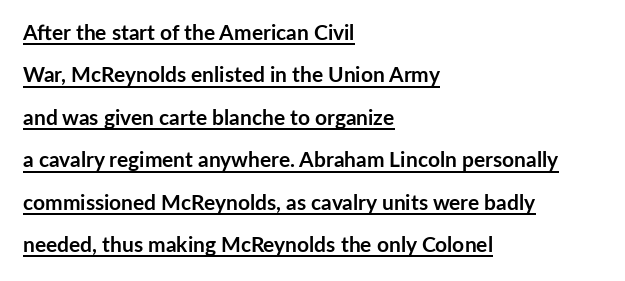
{"italic": "no", "bold": "yes", "underline": "yes", "align": "left", "line_spacing": "loose", "line_spacing_ratio": 2.02, "letter_spacing": "normal", "letter_spacing_em": 0.0, "glyph_px": 21}
